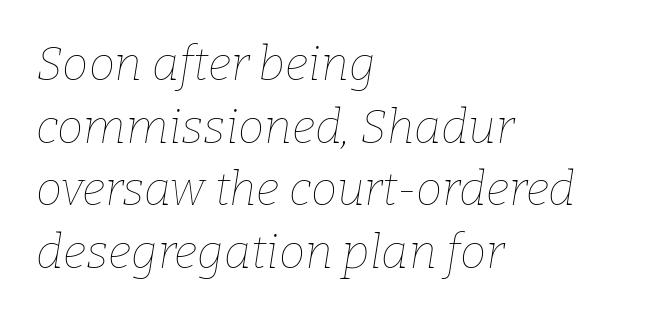
{"italic": "yes", "lean": "right", "slant_degrees": 9, "bold": "no", "weight": "thin", "width": "normal", "stroke_contrast": "low", "x_height": "medium", "monospaced": "no", "underline": "no", "align": "left", "line_spacing": "normal", "line_spacing_ratio": 1.33, "letter_spacing": "normal", "letter_spacing_em": 0.0, "glyph_px": 47}
